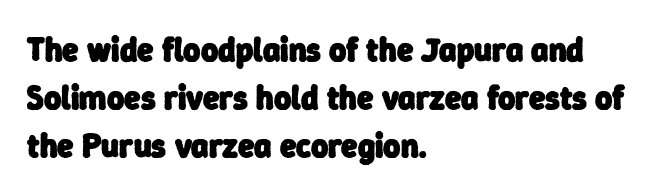
Tracking value appears to be zero — textbook default spacing. Anything drawn beneath the words? Only blank space. One glance says typical: line gaps are just what's usual. The typeface chosen for these lines omits serifs. This rendering uses left alignment, leaving the right contour irregular. A typesetter would call this proportional, since set widths differ per character.
